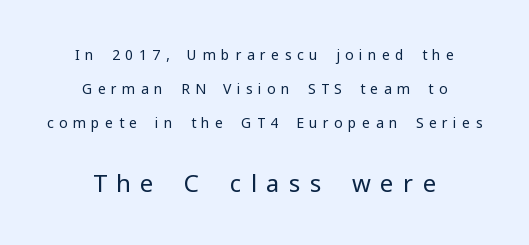
The image shows 24 px text type, upright; set centered, loose line spacing (2.44x), unusually wide letter spacing (+0.39 em), not underlined; the second (bottom) block is 1.71x larger.
